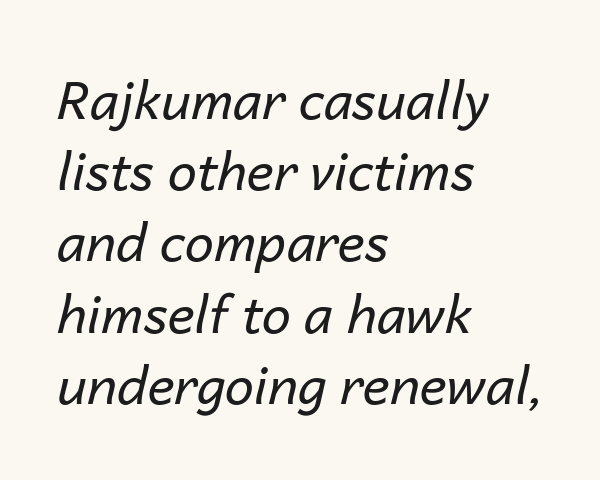
Q: Is the text bold? A: No.
Q: Is the text italic (slanted)? A: Yes, it leans right by about 14 degrees.
Q: Is the text underlined? A: No.
Q: How is the paragraph aligned? A: Left-aligned.
Q: Is the spacing between letters normal or unusually wide? A: Normal.
Q: Is the spacing between lines tight, normal or loose? A: Normal.
Q: Width (condensed, normal, or wide)? A: Normal.
Q: Stroke contrast? A: Low.
Q: x-height? A: Medium.
Q: Monospaced? A: No.
